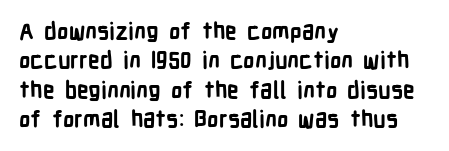
{"italic": "no", "bold": "yes", "underline": "no", "align": "left", "line_spacing": "normal", "line_spacing_ratio": 1.28, "letter_spacing": "normal", "letter_spacing_em": 0.0, "glyph_px": 23}
